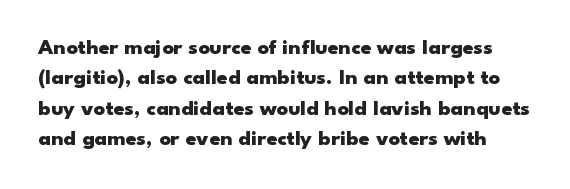
The image shows 22 px bold type, upright; set normal line spacing (1.38x), normal letter spacing, not underlined.
